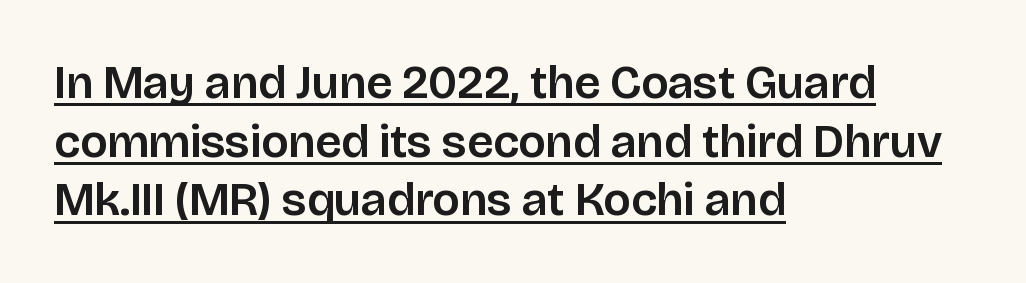
This rendering uses left alignment, leaving the right contour irregular. Characters follow at the spacing the type designer built in. Do the characters align in a grid? No, the font is proportional. Leading matches the norm, producing a regular column. Ordinary non-slanted type is in use.
